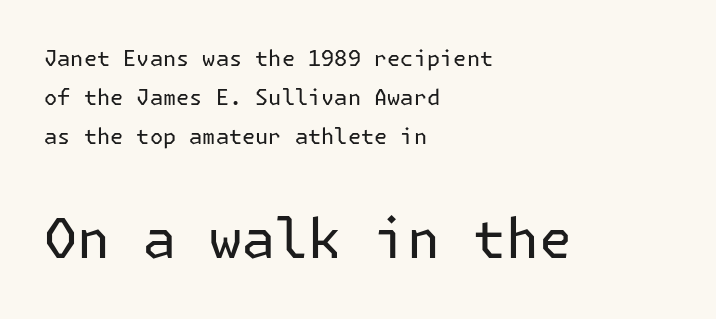
Q: Is the text bold? A: No.
Q: Is the text italic (slanted)? A: No, it is upright.
Q: Is the typeface a serif or a sans-serif typeface? A: Sans-serif.
Q: Is the text underlined? A: No.
Q: How is the paragraph aligned? A: Left-aligned.
Q: Is the spacing between letters normal or unusually wide? A: Normal.
Q: Which block of text is set in a larger size, the first (top) or the second (bottom)? A: The second (bottom) one.
Q: Width (condensed, normal, or wide)? A: Normal.
Q: Stroke contrast? A: Low.
Q: x-height? A: Medium.
